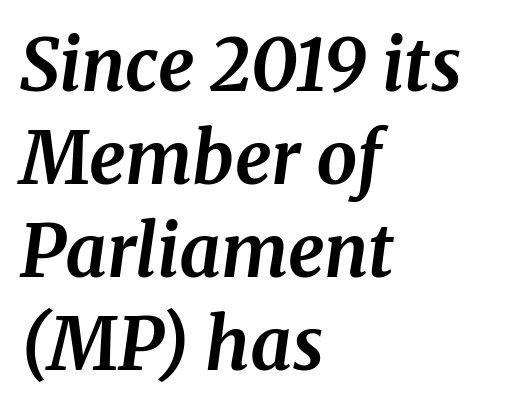
Q: Is the text bold? A: Yes.
Q: Is the text italic (slanted)? A: Yes, it leans right by about 8 degrees.
Q: Is the typeface a serif or a sans-serif typeface? A: Serif.
Q: Is the text underlined? A: No.
Q: How is the paragraph aligned? A: Left-aligned.
Q: Is the spacing between letters normal or unusually wide? A: Normal.
Q: Is the spacing between lines tight, normal or loose? A: Normal.
Q: Width (condensed, normal, or wide)? A: Normal.
Q: Stroke contrast? A: Medium.
Q: x-height? A: Medium.
Q: Monospaced? A: No.
